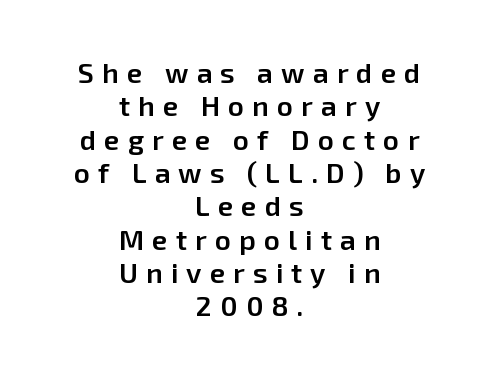
These lines stack symmetrically, like a column narrowing and widening about its center. A fair bit of extra ink — the face is semibold, not bold. Anything drawn beneath the words? Only blank space. The typeface chosen for these lines omits serifs. Rendered with straight, roman letterforms.
